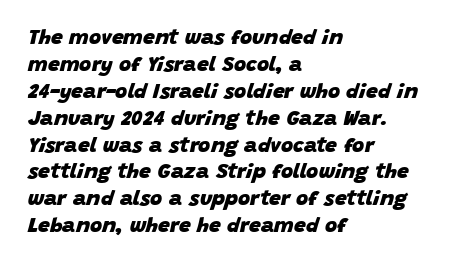
Q: Is the text bold? A: Yes.
Q: Is the text italic (slanted)? A: Yes, it leans right by about 15 degrees.
Q: Is the text underlined? A: No.
Q: How is the paragraph aligned? A: Left-aligned.
Q: Is the spacing between letters normal or unusually wide? A: Normal.
Q: Is the spacing between lines tight, normal or loose? A: Normal.
